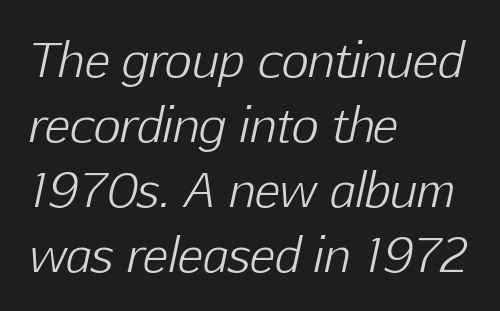
Horizontal alignment here is leftward, the default for most running prose. Lines of text with bare space underneath. Emphasis-style slanted type is in use. Varying glyph widths throughout — classic text-font behaviour.
